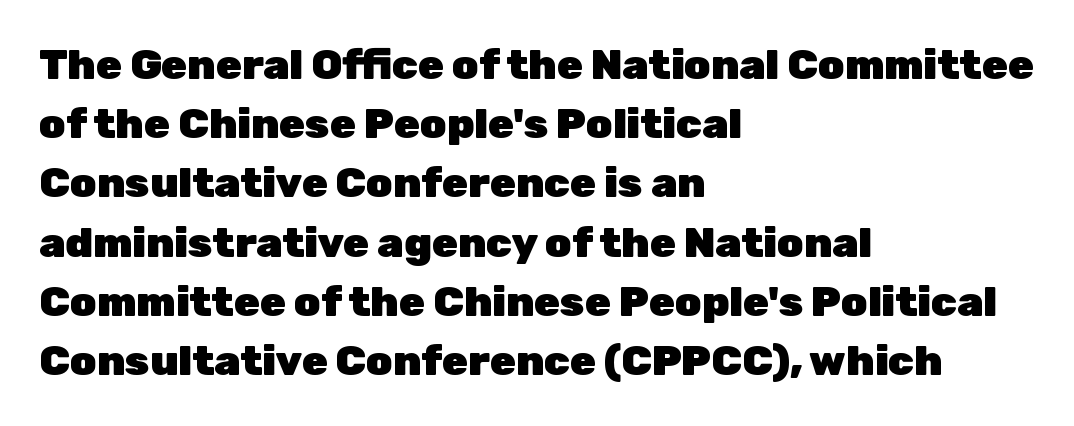
In terms of weight, the rendering is a true, heavy bold. This sample keeps an unexceptional amount of space between lines. A typesetter would mark this as roman, not italic. Nobody drew a line under any word here. The line texture is even and compact thanks to regular tracking.
